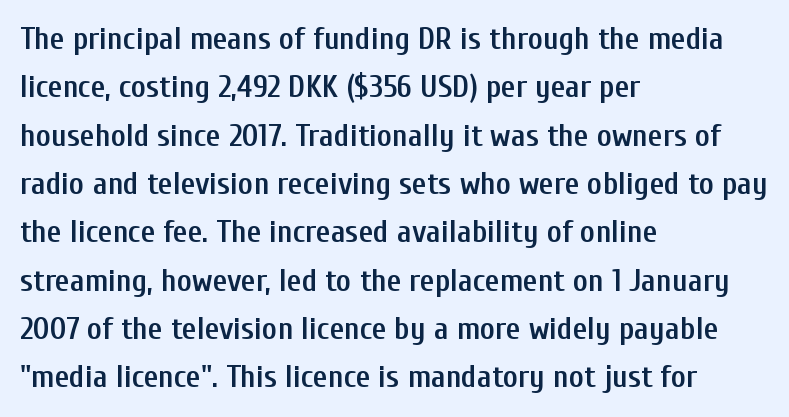
{"serif": "no", "italic": "no", "bold": "semi", "weight": "semibold", "width": "condensed", "stroke_contrast": "low", "x_height": "medium", "monospaced": "no", "underline": "no", "align": "left", "line_spacing": "normal", "line_spacing_ratio": 1.51, "letter_spacing": "normal", "letter_spacing_em": 0.0, "glyph_px": 32}
